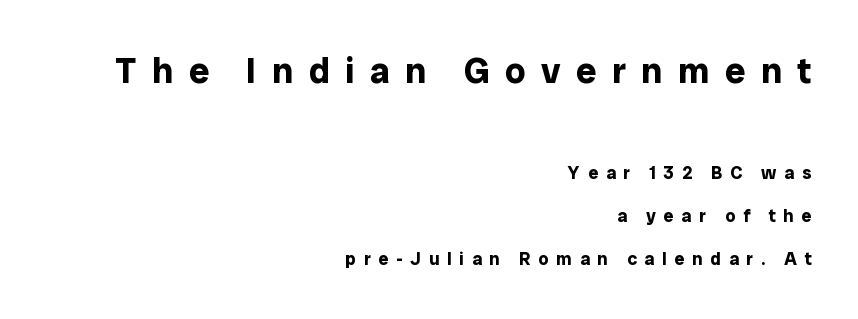
The horizontal fit of the characters is loose and conspicuously gappy. You could fit nearly another row in the gap between these rows. Typesetter's note — upper block bumped up in size, lower block left smaller. Proportional: the letters do not fall into vertical columns. Type without underlining.
